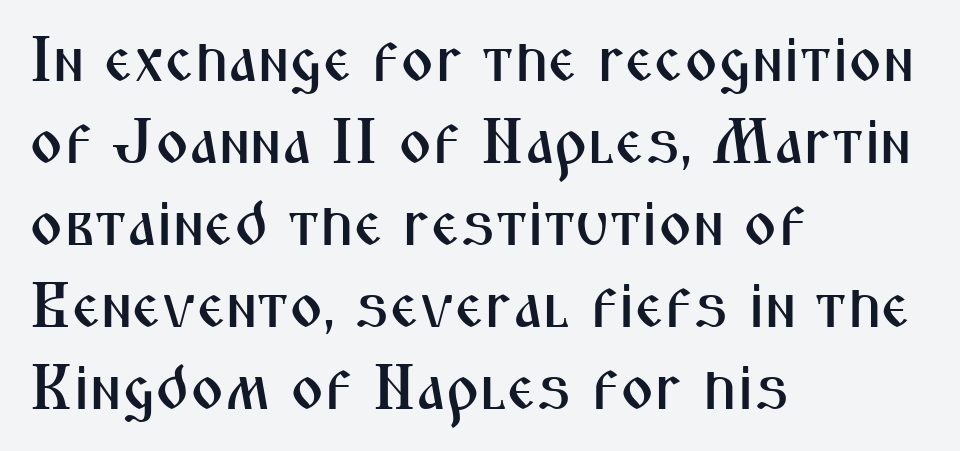
The letterforms sit shoulder to shoulder at normal distance. The lines sit at an ordinary, default distance from one another. Tall strokes in this sample are plumb rather than angled. All the whitespace from short lines collects on the right. Here the designer chose a conventional face with non-uniform glyph widths. Letterform terminals end flat and unadorned throughout the passage.
